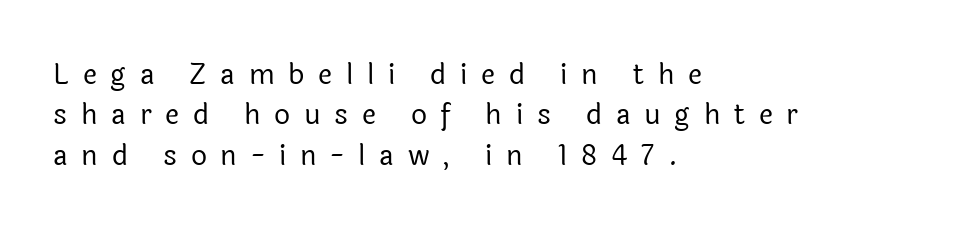
{"serif": "no", "italic": "no", "bold": "no", "weight": "regular", "width": "normal", "x_height": "medium", "monospaced": "no", "underline": "no", "align": "left", "line_spacing": "normal", "line_spacing_ratio": 1.44, "letter_spacing": "wide", "letter_spacing_em": 0.49, "glyph_px": 28}
